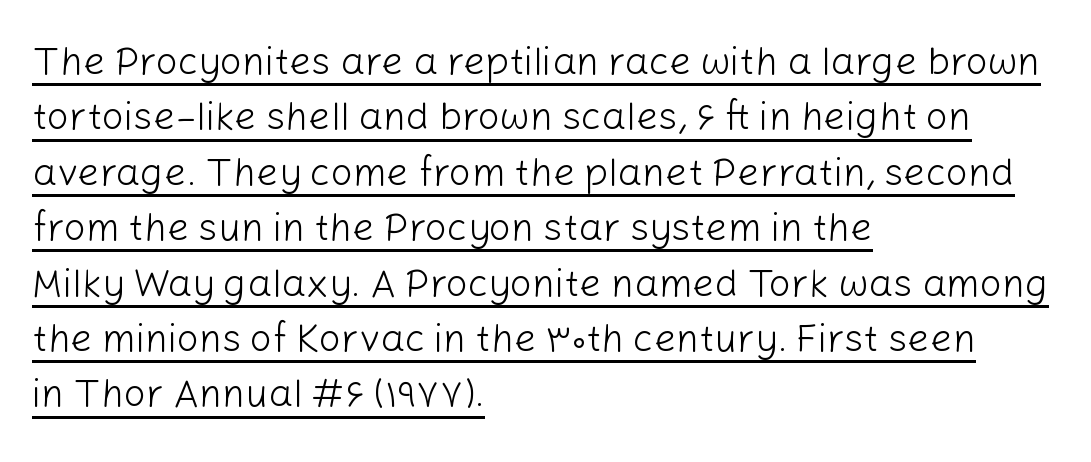
A quiet, ordinary-to-light weight characterises the typeface. The glyphs in this specimen are sans serif. The line texture is even and compact thanks to regular tracking. Compared with a centered layout, this one pins lines to the left instead. Vertical strokes here are truly vertical. Looks like someone drew a line under every word here.
